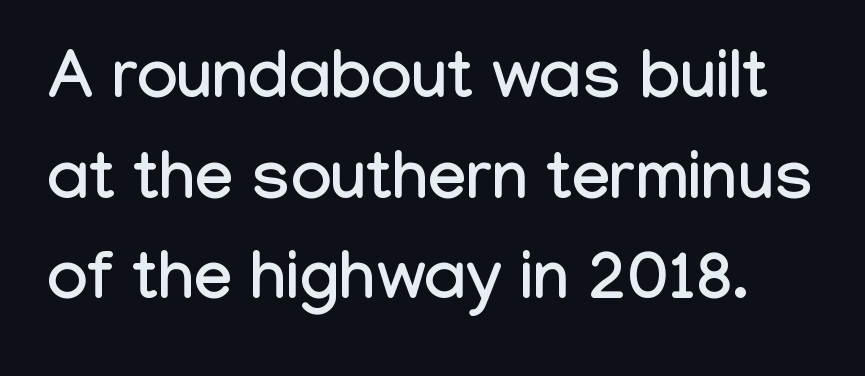
The image shows 68 px condensed sans-serif type, upright; set normal line spacing (1.48x), normal letter spacing, not underlined; low stroke contrast and a medium x-height.
